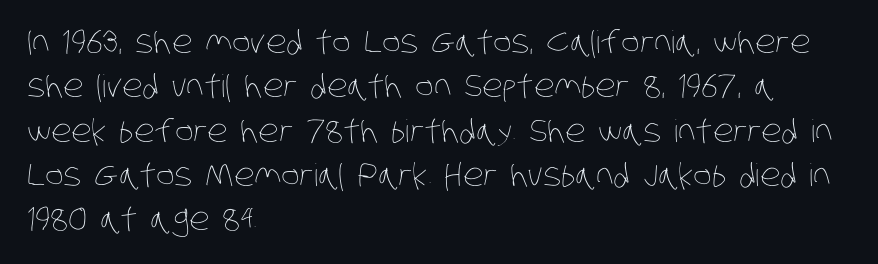
The image shows 31 px thin, condensed type; set left-aligned, normal line spacing (1.43x), normal letter spacing, not underlined; low stroke contrast and a large x-height.
